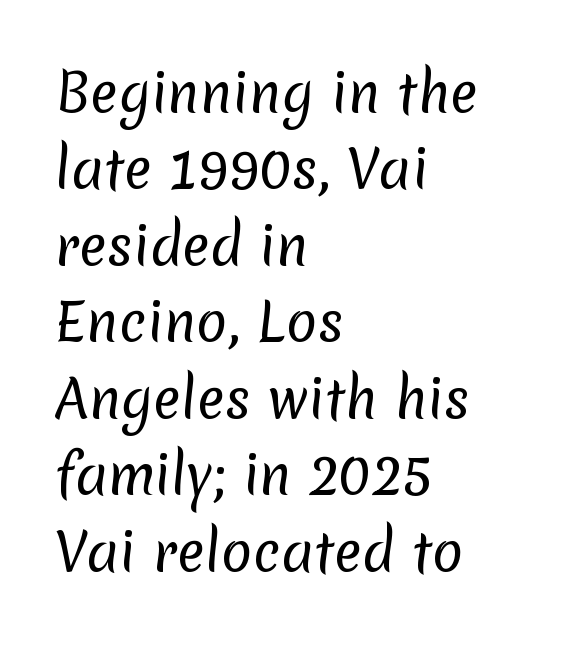
The designer went with a sans here, leaving each stem footless. Is the block centered? No — it sits flush against the left margin. Unmarked baselines from the first word to the last. The face used here is proportionally spaced, like ordinary book or web type.
